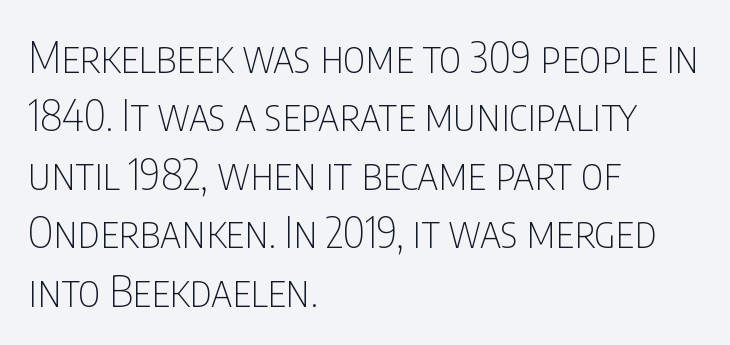
{"serif": "no", "italic": "no", "bold": "no", "weight": "thin", "width": "condensed", "stroke_contrast": "low", "x_height": "large", "monospaced": "no", "underline": "no", "align": "left", "line_spacing": "normal", "line_spacing_ratio": 1.36, "letter_spacing": "normal", "letter_spacing_em": 0.0, "glyph_px": 43}
